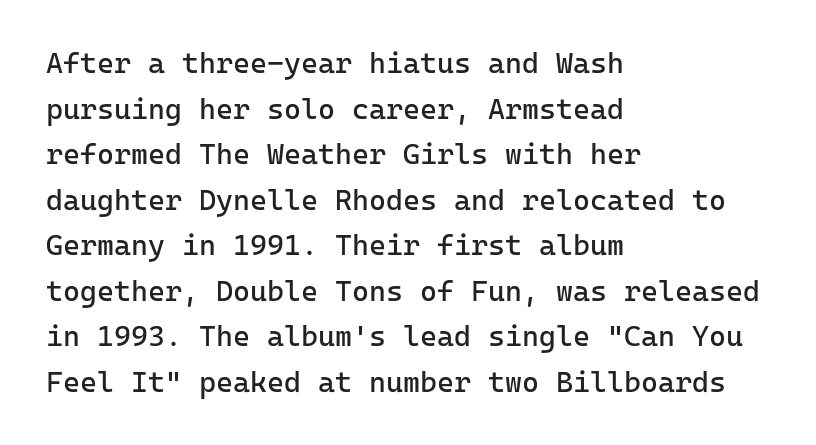
Horizontal bands of white between lines are of average thickness. Is this a fixed-width face? Yes — each glyph sits in an identical cell. The passage is arranged the way most books set body copy — flush left. The baseline area is clear. Glyph-to-glyph distance matches everyday printed text.
